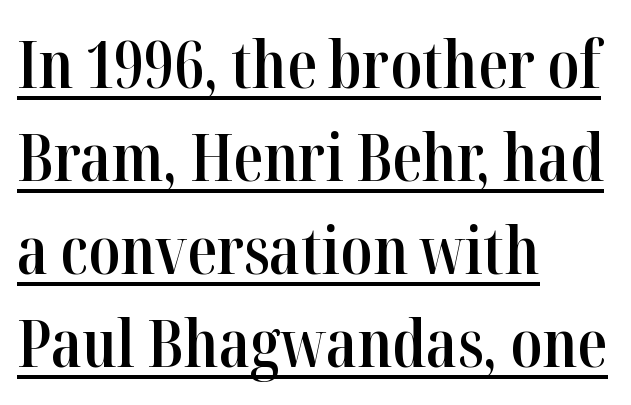
The rendering keeps characters at their native spacing. Summary of weight: moderately heavy, a semibold. Rows of type keep a routine distance in the vertical direction. Here the designer chose a conventional face with non-uniform glyph widths. Quick note: underline on.
